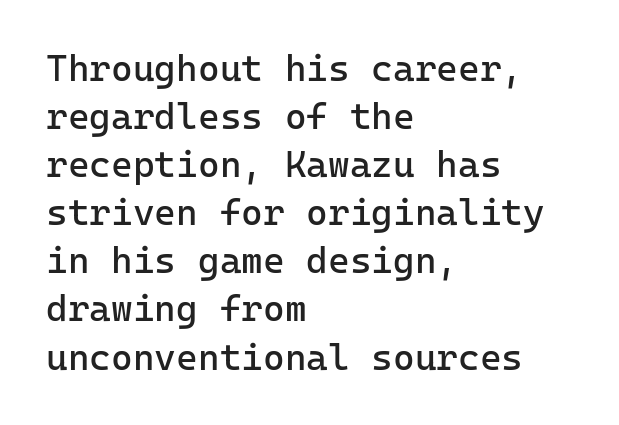
Observe the absence of serifs on each vertical stroke in this sample. Style check: upright. Vertical spacing — default. The cut favours lightness, reaching ordinary text weight at its darkest.
